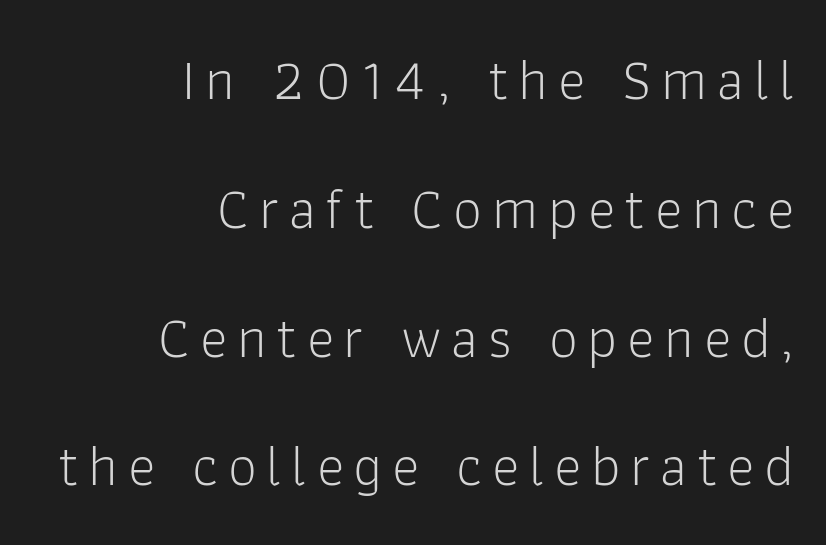
Q: Is the text bold? A: No.
Q: Is the text italic (slanted)? A: No, it is upright.
Q: Is the typeface a serif or a sans-serif typeface? A: Sans-serif.
Q: Is the text underlined? A: No.
Q: How is the paragraph aligned? A: Right-aligned.
Q: Is the spacing between lines tight, normal or loose? A: Loose.
Q: Width (condensed, normal, or wide)? A: Normal.
Q: Stroke contrast? A: Low.
Q: x-height? A: Medium.
Q: Monospaced? A: No.
